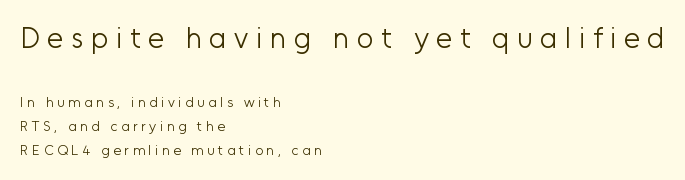
Q: Is the text bold? A: No.
Q: Is the text italic (slanted)? A: No, it is upright.
Q: Is the typeface a serif or a sans-serif typeface? A: Sans-serif.
Q: Is the text underlined? A: No.
Q: How is the paragraph aligned? A: Left-aligned.
Q: Is the spacing between letters normal or unusually wide? A: Unusually wide.
Q: Which block of text is set in a larger size, the first (top) or the second (bottom)? A: The first (top) one.
Q: Width (condensed, normal, or wide)? A: Normal.
Q: Stroke contrast? A: Low.
Q: x-height? A: Medium.
Q: Monospaced? A: No.
